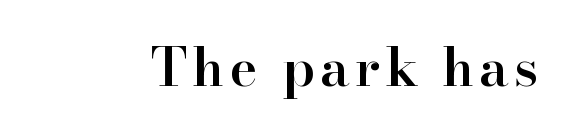
{"serif": "yes", "italic": "no", "bold": "semi", "weight": "semibold", "width": "normal", "stroke_contrast": "high", "x_height": "small", "monospaced": "no", "underline": "no", "glyph_px": 53}
